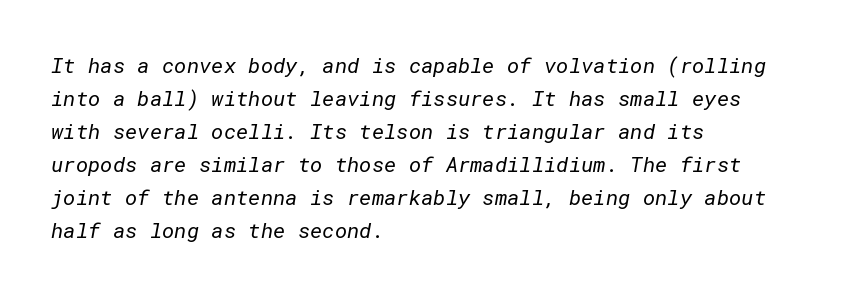
Q: Is the text bold? A: No.
Q: Is the text underlined? A: No.
Q: How is the paragraph aligned? A: Left-aligned.
Q: Is the spacing between letters normal or unusually wide? A: Normal.
Q: Is the spacing between lines tight, normal or loose? A: Normal.
